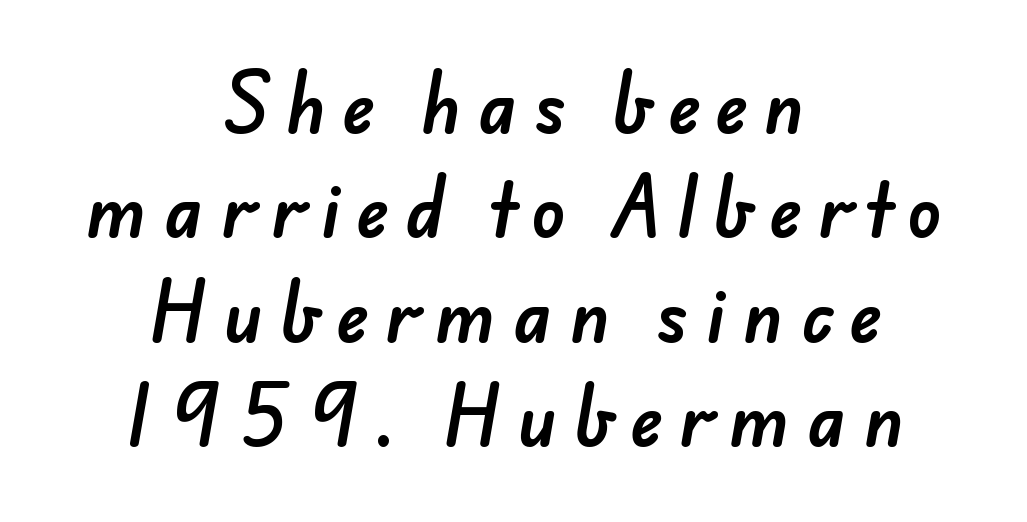
The image shows 70 px sans-serif type; set centered, normal line spacing (1.49x), unusually wide letter spacing (+0.24 em), not underlined; low stroke contrast and a small x-height.
